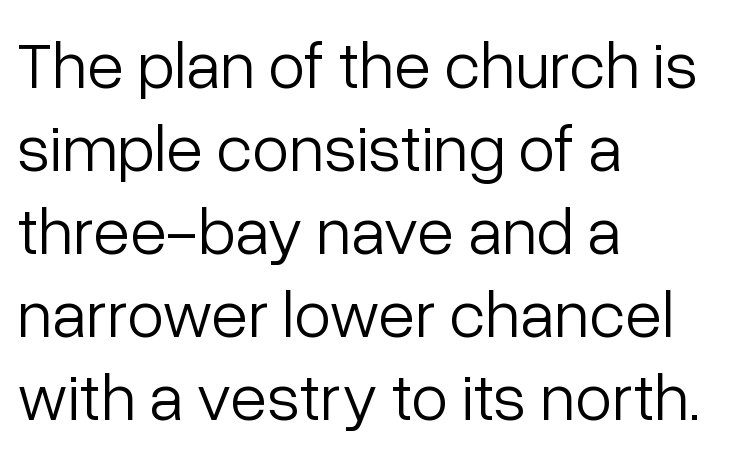
{"serif": "no", "italic": "no", "bold": "no", "weight": "light", "width": "normal", "stroke_contrast": "low", "x_height": "medium", "monospaced": "no", "underline": "no", "align": "left", "line_spacing_ratio": 1.24, "letter_spacing": "normal", "letter_spacing_em": 0.0, "glyph_px": 67}
